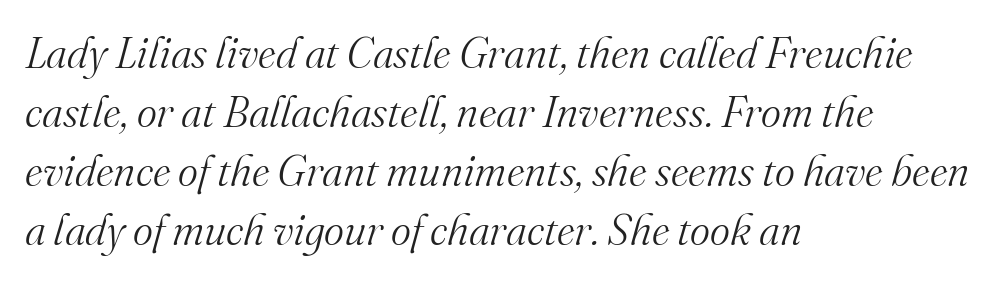
Q: Is the text bold? A: No.
Q: Is the text italic (slanted)? A: Yes, it leans right by about 16 degrees.
Q: Is the typeface a serif or a sans-serif typeface? A: Serif.
Q: Is the text underlined? A: No.
Q: How is the paragraph aligned? A: Left-aligned.
Q: Is the spacing between letters normal or unusually wide? A: Normal.
Q: Is the spacing between lines tight, normal or loose? A: Normal.
Q: Width (condensed, normal, or wide)? A: Normal.
Q: Stroke contrast? A: Medium.
Q: x-height? A: Small.
Q: Monospaced? A: No.
